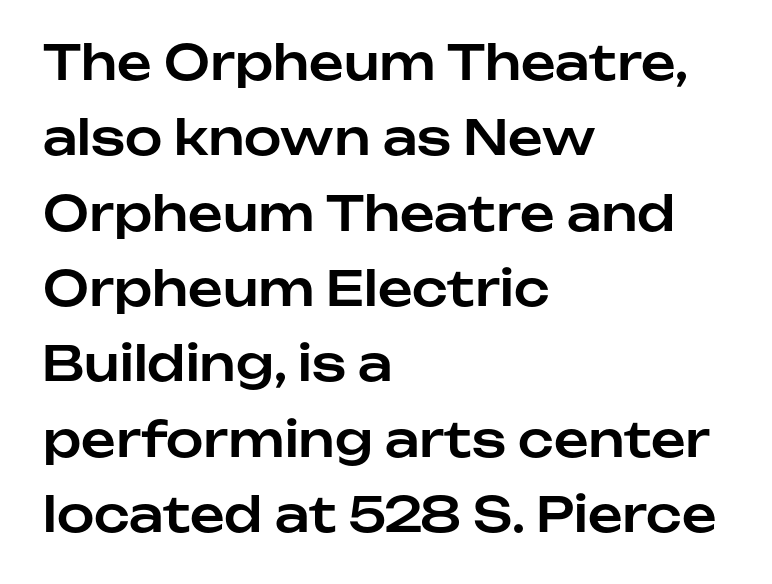
You can tell from the bare stems that sans-serif type was used. Caption: standard tracking, unaltered. A roman cut, with each character standing at attention. Interline gaps are of average width in this sample. A typesetter would call this proportional, since set widths differ per character.
